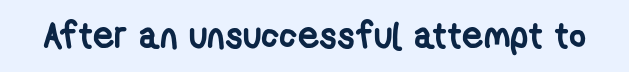
The image shows 37 px semibold, condensed sans-serif type; set normal letter spacing, not underlined; low stroke contrast and a medium x-height.
